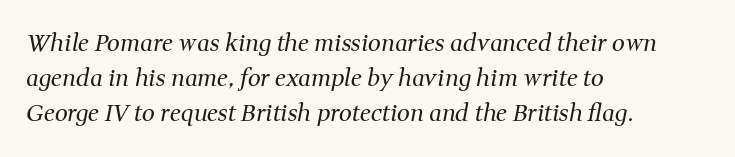
Designer's note — italics engaged. The specimen omits any rule beneath the text block's lines. Evenly set lines give the paragraph a standard silhouette. Short note: letters normally spaced.
